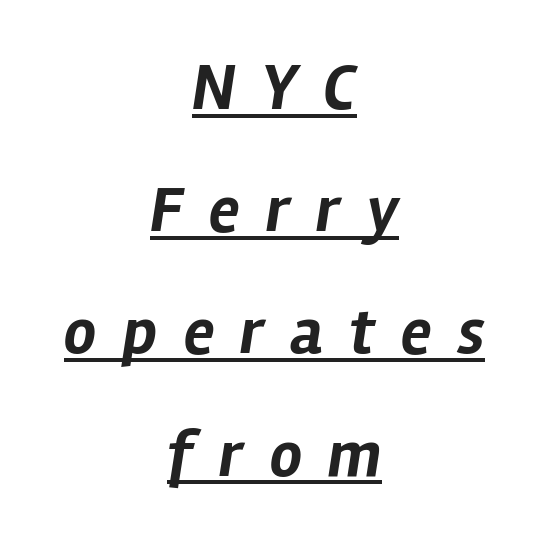
{"italic": "yes", "lean": "right", "slant_degrees": 12, "bold": "yes", "weight": "bold", "width": "normal", "stroke_contrast": "low", "x_height": "medium", "monospaced": "no", "underline": "yes", "align": "center", "line_spacing": "loose", "line_spacing_ratio": 1.91, "letter_spacing": "wide", "letter_spacing_em": 0.41, "glyph_px": 64}
